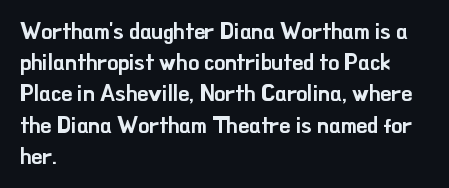
Nope, not italic — everything's standing straight. You could call the tracking neutral — neither tight nor loose. Descenders hang freely into open space. Vertical spacing — default. The compositor pushed each line to the left boundary.
